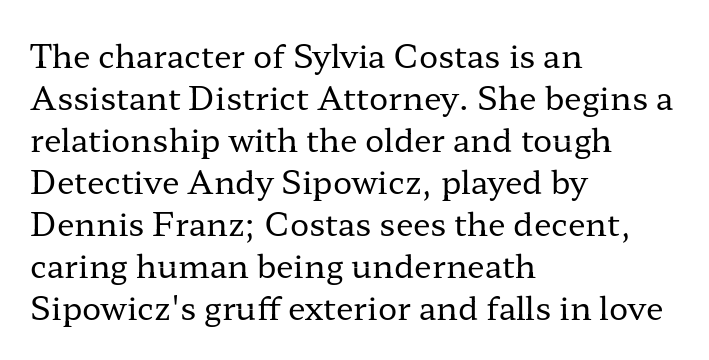
The image shows 32 px regular-weight, wide serif type, upright; set left-aligned, normal line spacing (1.31x), normal letter spacing, not underlined; low stroke contrast and a medium x-height.
